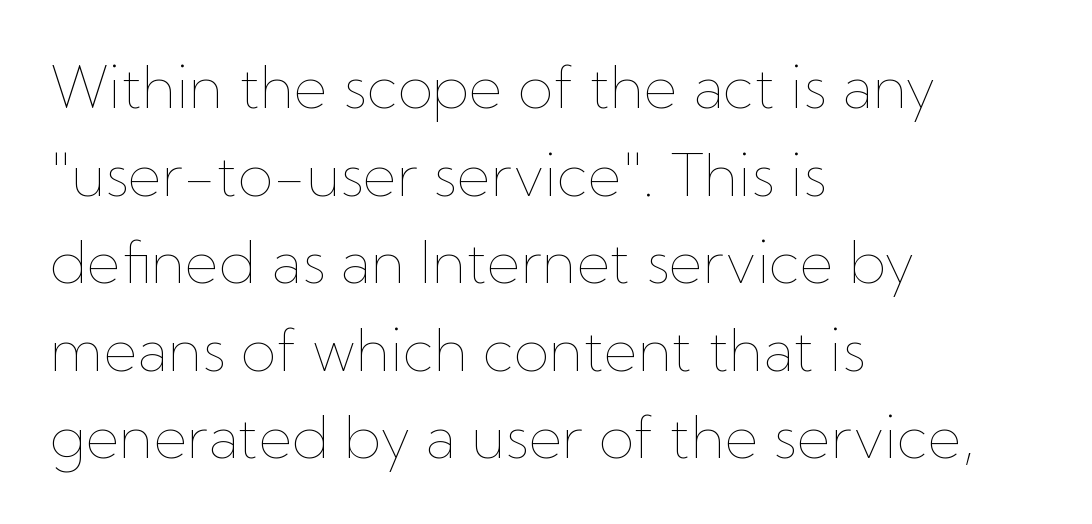
{"italic": "no", "bold": "no", "weight": "thin", "width": "normal", "stroke_contrast": "low", "x_height": "medium", "monospaced": "no", "underline": "no", "align": "left", "line_spacing": "normal", "line_spacing_ratio": 1.51, "letter_spacing": "normal", "letter_spacing_em": 0.0, "glyph_px": 58}
